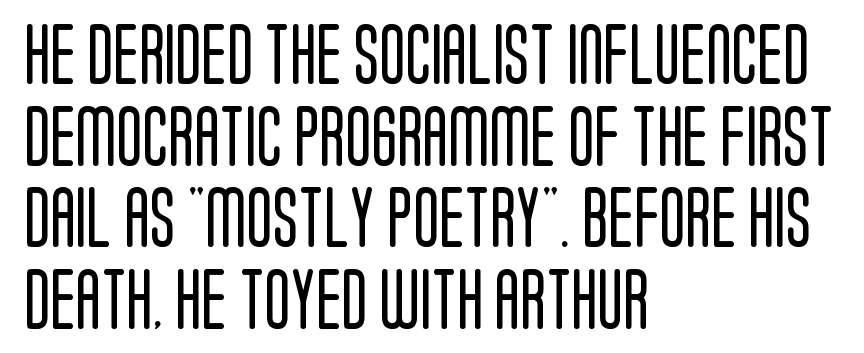
{"serif": "no", "italic": "no", "bold": "no", "weight": "regular", "width": "condensed", "stroke_contrast": "low", "x_height": "large", "monospaced": "no", "underline": "no", "align": "left", "line_spacing": "normal", "line_spacing_ratio": 1.36, "letter_spacing": "normal", "letter_spacing_em": 0.0, "glyph_px": 60}
